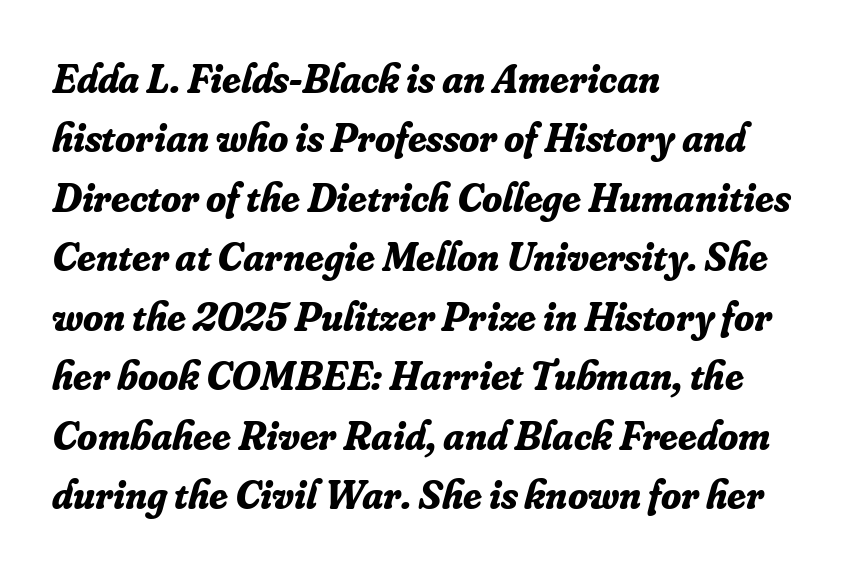
{"serif": "yes", "italic": "yes", "lean": "right", "slant_degrees": 16, "bold": "yes", "weight": "bold", "width": "normal", "stroke_contrast": "low", "x_height": "small", "monospaced": "no", "underline": "no", "align": "left", "line_spacing": "normal", "line_spacing_ratio": 1.45, "letter_spacing": "normal", "letter_spacing_em": 0.0, "glyph_px": 41}
